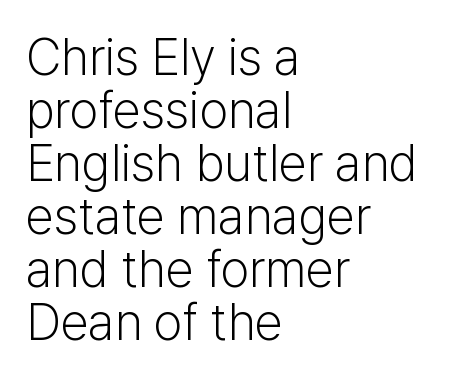
Q: Is the text bold? A: No.
Q: Is the text italic (slanted)? A: No, it is upright.
Q: Is the typeface a serif or a sans-serif typeface? A: Sans-serif.
Q: Is the text underlined? A: No.
Q: How is the paragraph aligned? A: Left-aligned.
Q: Is the spacing between letters normal or unusually wide? A: Normal.
Q: Is the spacing between lines tight, normal or loose? A: Tight.
Q: Width (condensed, normal, or wide)? A: Normal.
Q: Stroke contrast? A: Low.
Q: x-height? A: Medium.
Q: Monospaced? A: No.
